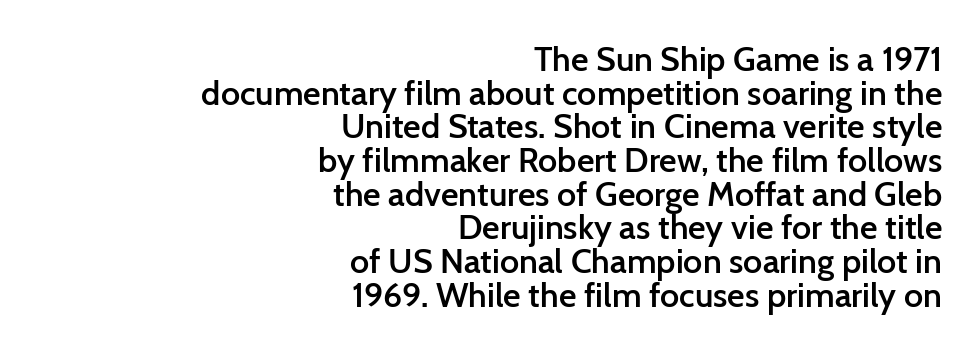
This sample has the flowing, uneven cadence of proportional lettering. Firm but not heavy-handed strokes: this text is semibold. If you drew a line through each stem, it would be perfectly vertical. Every row of glyphs terminates at an identical x-position on the right. Nothing sits at the stroke ends, so this counts as sans-serif. The rendering keeps characters at their native spacing.
